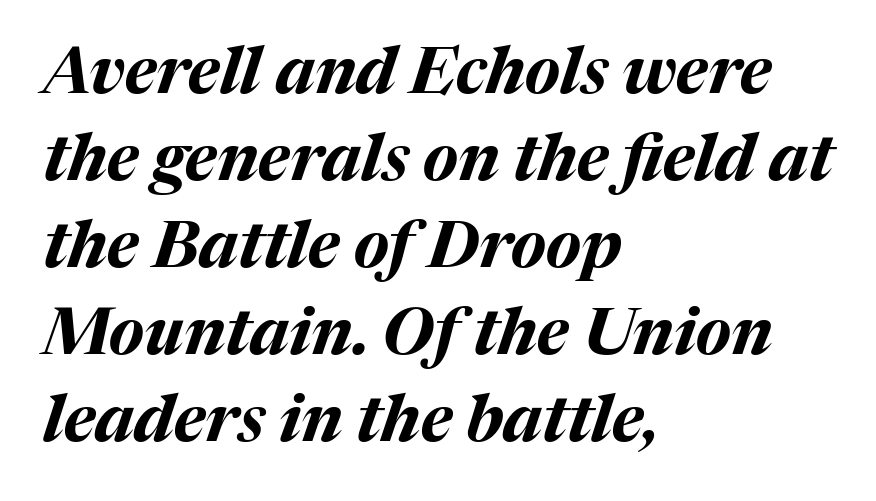
Q: Is the text bold? A: Yes.
Q: Is the text italic (slanted)? A: Yes, it leans right by about 17 degrees.
Q: Is the text underlined? A: No.
Q: How is the paragraph aligned? A: Left-aligned.
Q: Is the spacing between letters normal or unusually wide? A: Normal.
Q: Is the spacing between lines tight, normal or loose? A: Normal.
Q: Width (condensed, normal, or wide)? A: Normal.
Q: Stroke contrast? A: Medium.
Q: x-height? A: Medium.
Q: Monospaced? A: No.
